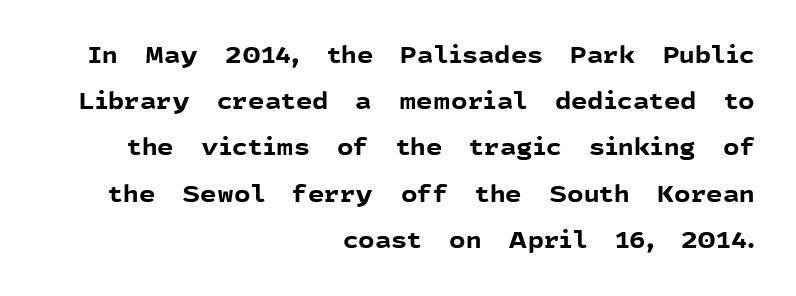
{"italic": "no", "bold": "yes", "underline": "no", "align": "right", "line_spacing": "loose", "line_spacing_ratio": 2.01, "letter_spacing": "normal", "letter_spacing_em": 0.0, "glyph_px": 23}
